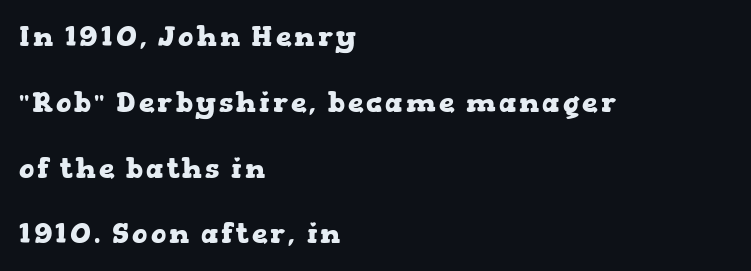
The image shows 28 px heavy, wide serif type, upright; set left-aligned, loose line spacing (2.35x), not underlined; low stroke contrast and a medium x-height.
